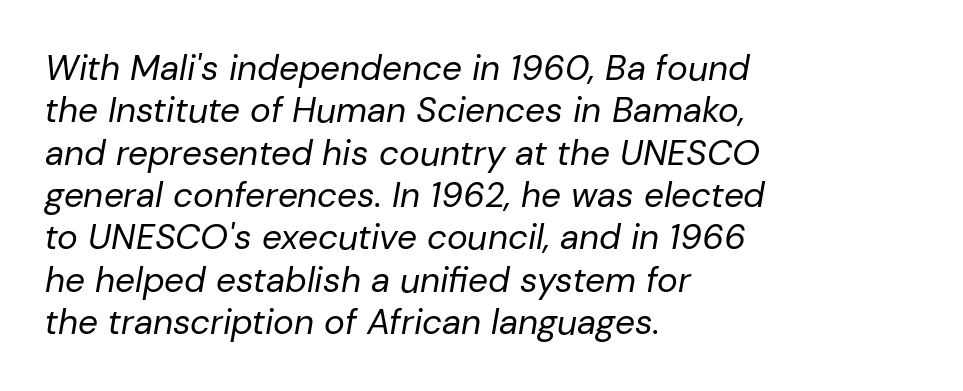
Q: Is the text bold? A: No.
Q: Is the text italic (slanted)? A: Yes, it leans right by about 10 degrees.
Q: Is the text underlined? A: No.
Q: How is the paragraph aligned? A: Left-aligned.
Q: Is the spacing between letters normal or unusually wide? A: Normal.
Q: Width (condensed, normal, or wide)? A: Normal.
Q: Stroke contrast? A: Low.
Q: x-height? A: Medium.
Q: Monospaced? A: No.
